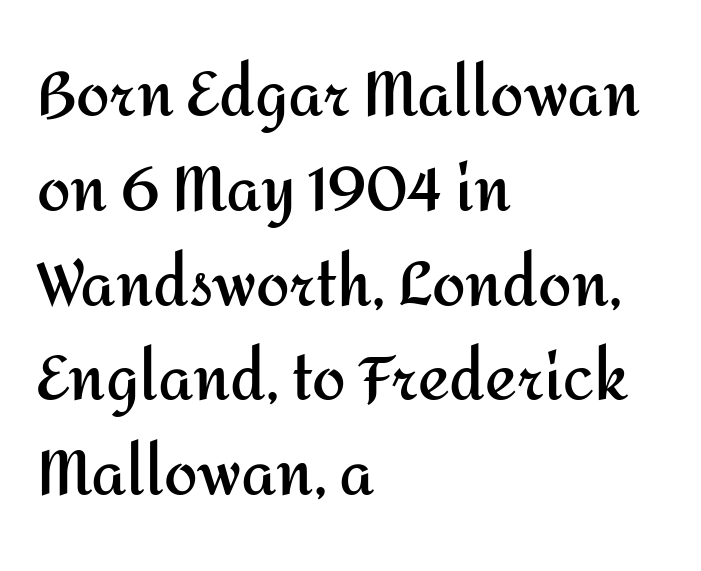
The image shows 60 px semibold sans-serif type, upright; set left-aligned, normal line spacing (1.58x), normal letter spacing, not underlined; medium stroke contrast and a medium x-height.
